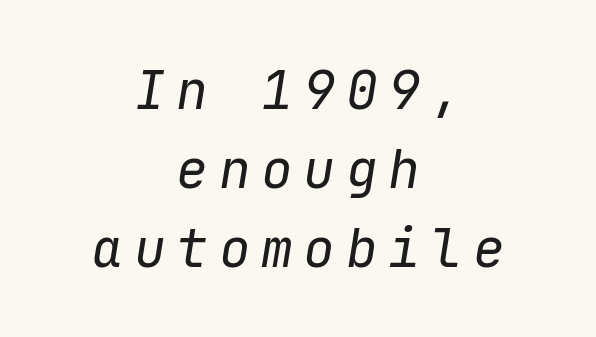
The image shows 53 px regular-weight type, italic (leaning right), monospaced; set centered, normal line spacing (1.49x), unusually wide letter spacing (+0.2 em), not underlined; low stroke contrast and a medium x-height.
